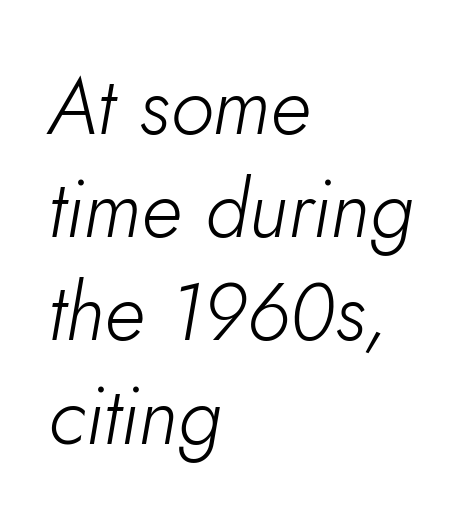
The image shows 80 px light type, italic (leaning right); set left-aligned, normal line spacing (1.29x), normal letter spacing, not underlined; low stroke contrast and a small x-height.
